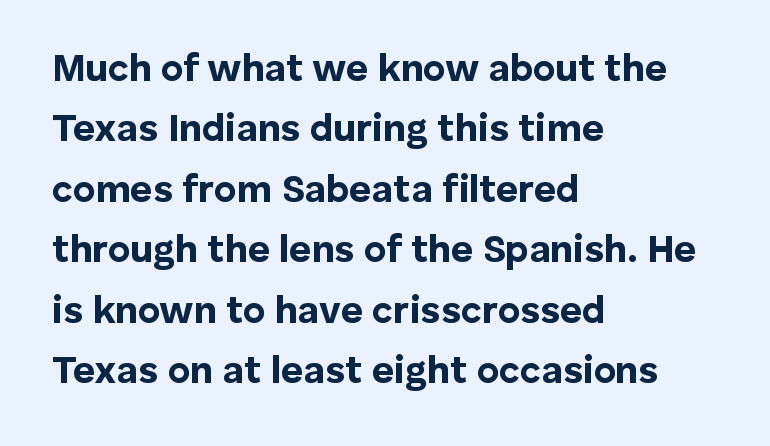
Normally led — the rows are evenly, conventionally spaced. The text was rendered using a sans face with plain stroke endings. Do the characters align in a grid? No, the font is proportional. Notice how thick the strokes are: this is what a full bold looks like. What stands out about the letter spacing? Nothing — it is the standard amount.
